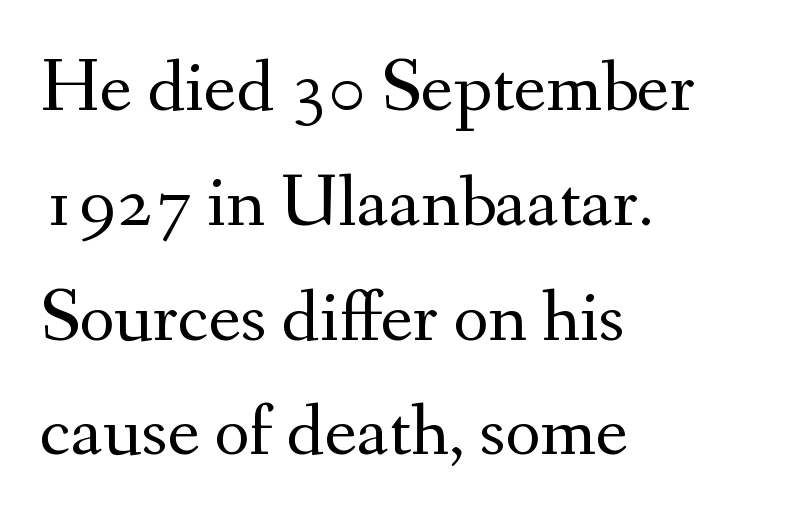
Q: Is the text bold? A: No.
Q: Is the text italic (slanted)? A: No, it is upright.
Q: Is the typeface a serif or a sans-serif typeface? A: Serif.
Q: Is the text underlined? A: No.
Q: How is the paragraph aligned? A: Left-aligned.
Q: Is the spacing between letters normal or unusually wide? A: Normal.
Q: Is the spacing between lines tight, normal or loose? A: Normal.
Q: Width (condensed, normal, or wide)? A: Normal.
Q: Stroke contrast? A: Medium.
Q: x-height? A: Small.
Q: Monospaced? A: No.
